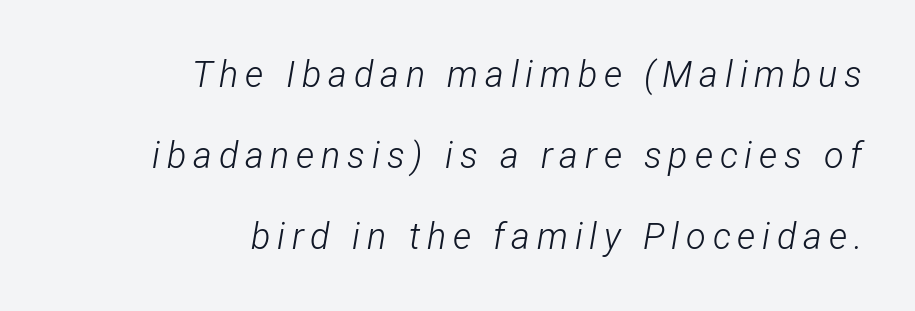
{"italic": "yes", "lean": "right", "slant_degrees": 12, "bold": "no", "weight": "light", "width": "condensed", "stroke_contrast": "low", "x_height": "medium", "monospaced": "no", "underline": "no", "align": "right", "line_spacing": "loose", "line_spacing_ratio": 2.25, "glyph_px": 36}
